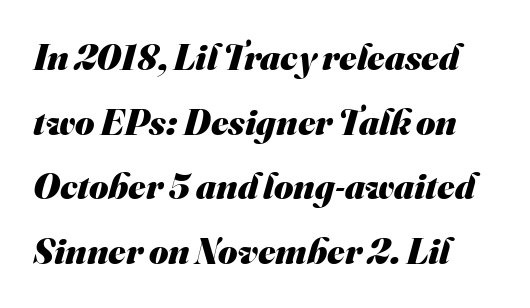
The rag falls on the right side of this text block. Descender tails drop into unmarked territory. Each letter's strokes conclude bluntly, with no projecting serifs. Do the characters align in a grid? No, the font is proportional.
